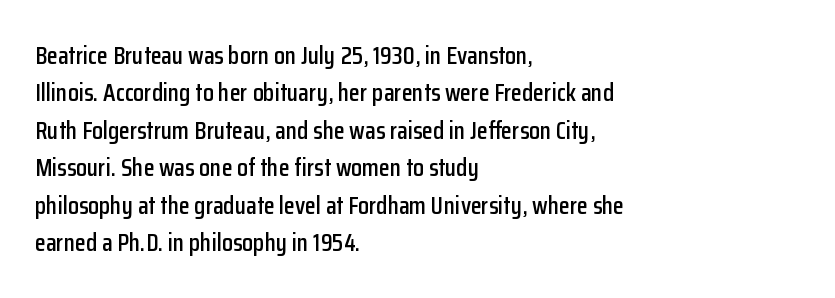
The rendering anchors every line to the left-hand side. The vertical gap from one line to the next is medium. The letterforms sit shoulder to shoulder at normal distance. Lines of text with bare space underneath. This is roman type, the default non-slanted kind.
